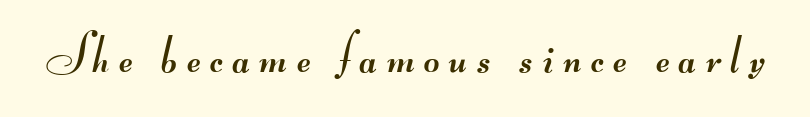
The image shows 54 px regular-weight, wide sans-serif type; set not underlined; medium stroke contrast.
